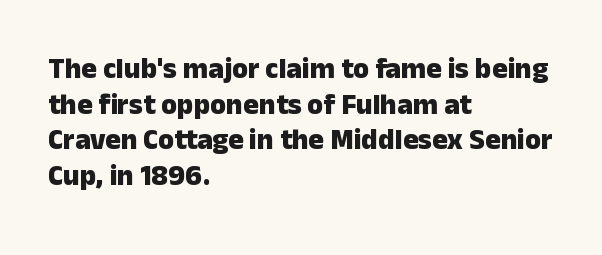
The face used here has the dense, thick strokes of a bold. Nothing unusual about the tracking: characters are spaced as the font intends. The baseline area is clear. Here the designer chose a conventional face with non-uniform glyph widths. Does the copy run flush right? No — it runs flush left. Note: no serifs on the glyphs.
